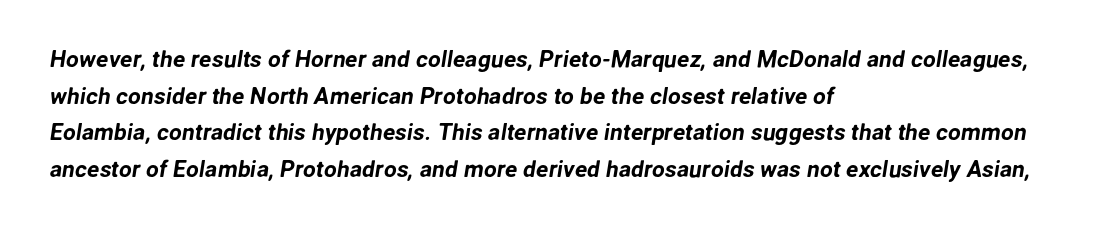
Q: Is the text underlined? A: No.
Q: How is the paragraph aligned? A: Left-aligned.
Q: Is the spacing between letters normal or unusually wide? A: Normal.
Q: Is the spacing between lines tight, normal or loose? A: Normal.
